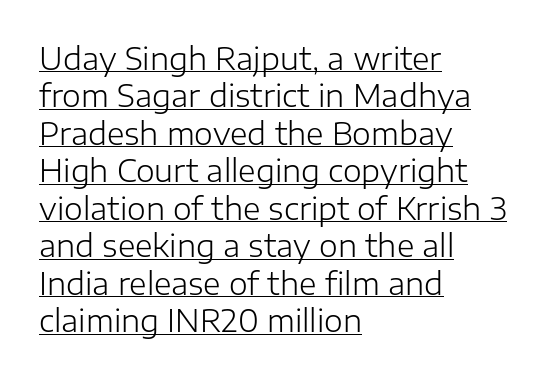
This block has exactly the height ordinary leading produces. Each word holds together tightly as a unit, with standard inter-letter gaps. Designer's note — italics off, roman on. Check the space under the baseline: a stroke is drawn there. Proportional: the letters do not fall into vertical columns.
